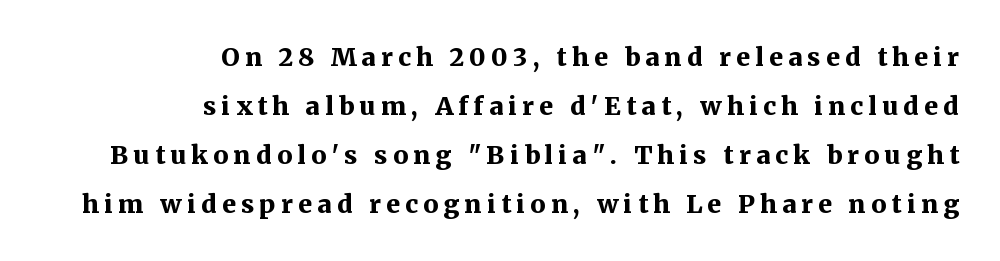
Q: Is the text bold? A: Yes.
Q: Is the text italic (slanted)? A: No, it is upright.
Q: Is the text underlined? A: No.
Q: How is the paragraph aligned? A: Right-aligned.
Q: Is the spacing between letters normal or unusually wide? A: Unusually wide.
Q: Is the spacing between lines tight, normal or loose? A: Loose.
